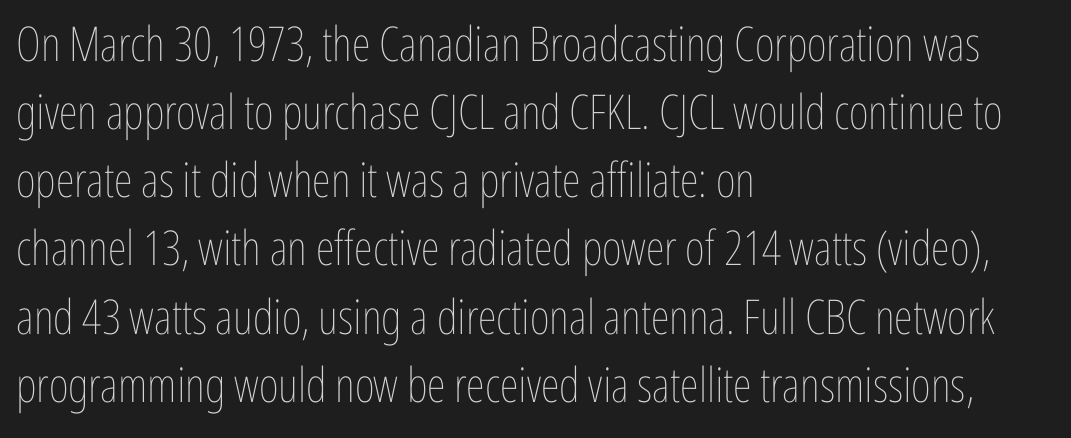
{"italic": "no", "bold": "no", "weight": "thin", "width": "condensed", "stroke_contrast": "low", "x_height": "medium", "monospaced": "no", "underline": "no", "align": "left", "line_spacing": "normal", "line_spacing_ratio": 1.42, "letter_spacing": "normal", "letter_spacing_em": 0.0, "glyph_px": 48}
